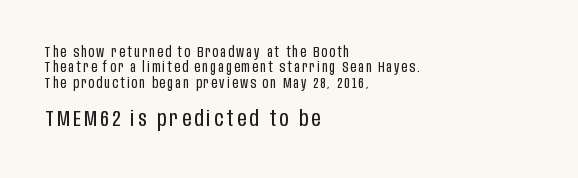
{"italic": "no", "bold": "no", "underline": "no", "align": "left", "line_spacing": "tight", "line_spacing_ratio": 1.09, "larger_block": "second", "size_ratio": 1.57, "glyph_px": 22}
